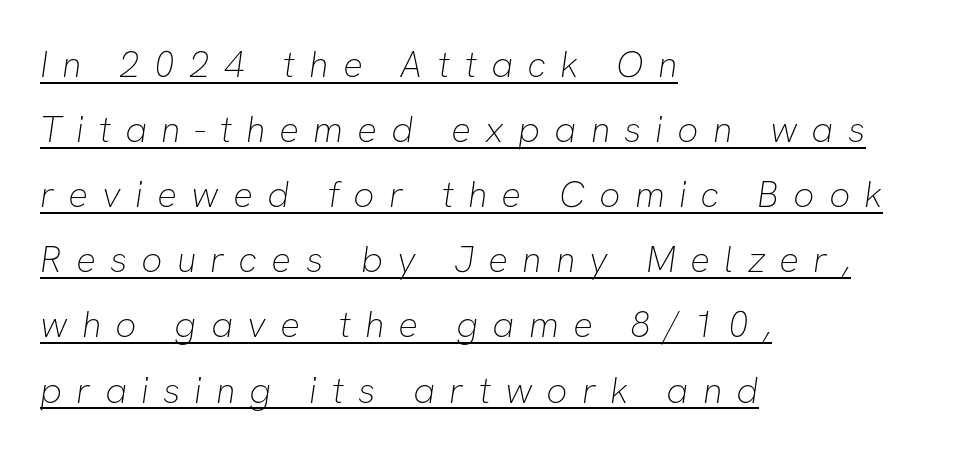
{"serif": "no", "bold": "no", "weight": "thin", "width": "normal", "stroke_contrast": "low", "x_height": "medium", "monospaced": "no", "underline": "yes", "align": "left", "line_spacing_ratio": 1.76, "letter_spacing": "wide", "letter_spacing_em": 0.38, "glyph_px": 37}
